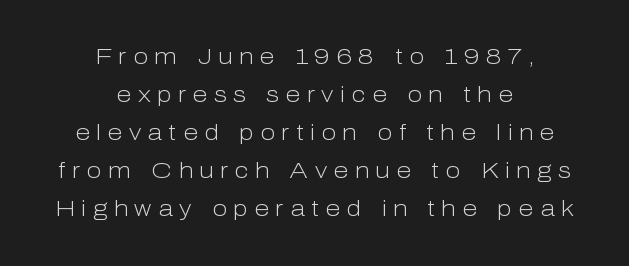
In terms of posture, this sample is upright. The strokes are not fattened; the text isn't bold. Someone cranked the tracking dial way up on this one. Both edges are ragged and mirror each other, which tells us the setting is centered. Quick note: underline off.
